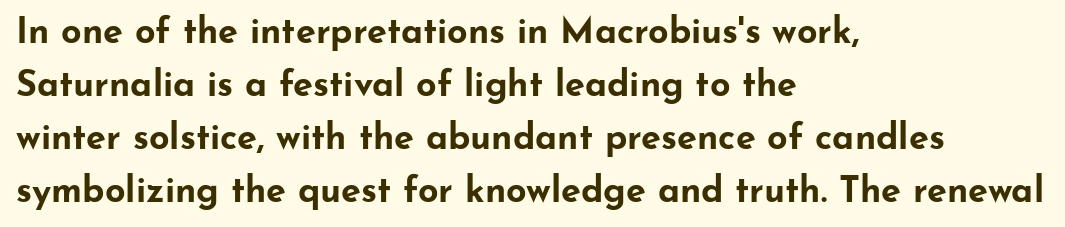
The image shows 36 px bold, wide sans-serif type, upright; set left-aligned, normal line spacing (1.47x), normal letter spacing, not underlined; low stroke contrast and a small x-height.
